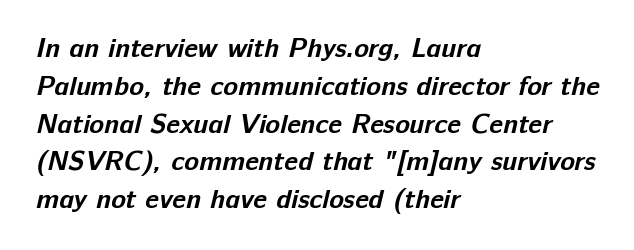
The image shows 27 px bold type; set left-aligned, normal line spacing (1.4x), normal letter spacing, not underlined.
